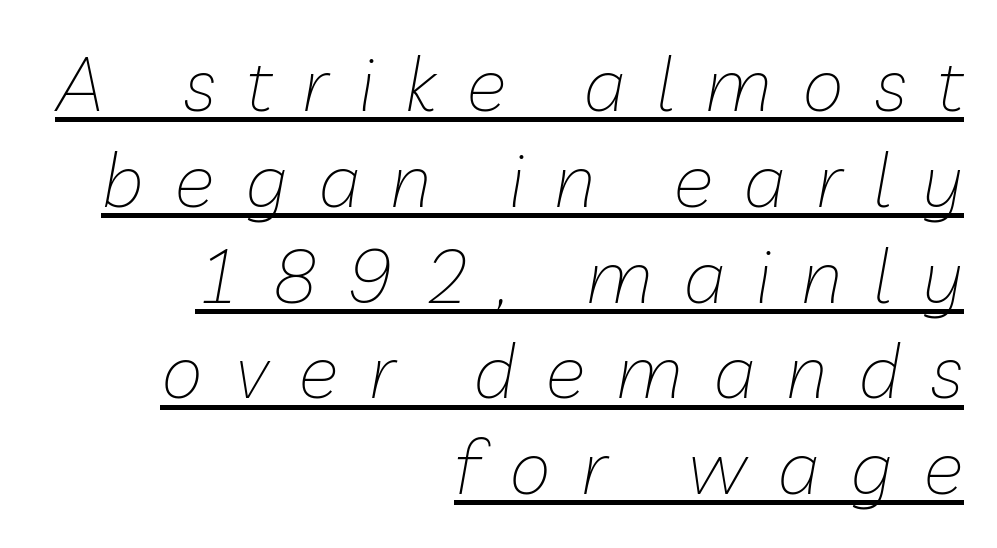
Q: Is the text bold? A: No.
Q: Is the text italic (slanted)? A: Yes, it leans right by about 10 degrees.
Q: Is the text underlined? A: Yes.
Q: How is the paragraph aligned? A: Right-aligned.
Q: Is the spacing between letters normal or unusually wide? A: Unusually wide.
Q: Is the spacing between lines tight, normal or loose? A: Normal.
Q: Width (condensed, normal, or wide)? A: Normal.
Q: Stroke contrast? A: Low.
Q: x-height? A: Medium.
Q: Monospaced? A: No.
